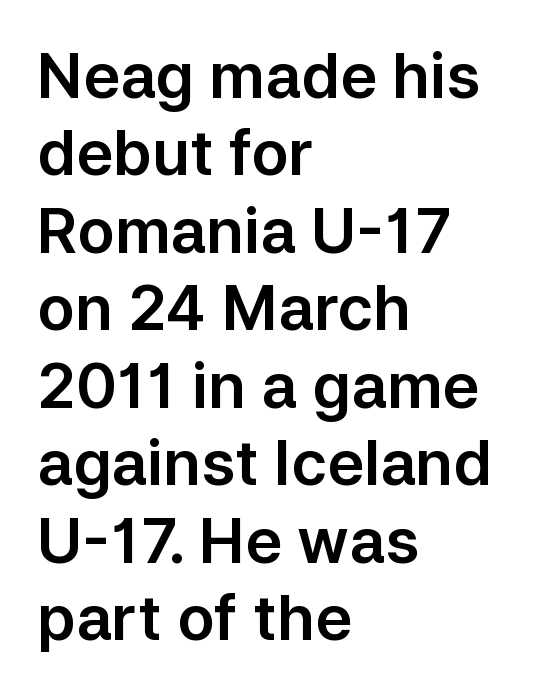
Q: Is the text italic (slanted)? A: No, it is upright.
Q: Is the typeface a serif or a sans-serif typeface? A: Sans-serif.
Q: Is the text underlined? A: No.
Q: How is the paragraph aligned? A: Left-aligned.
Q: Is the spacing between letters normal or unusually wide? A: Normal.
Q: Is the spacing between lines tight, normal or loose? A: Normal.
Q: Width (condensed, normal, or wide)? A: Normal.
Q: Stroke contrast? A: Low.
Q: x-height? A: Medium.
Q: Monospaced? A: No.
